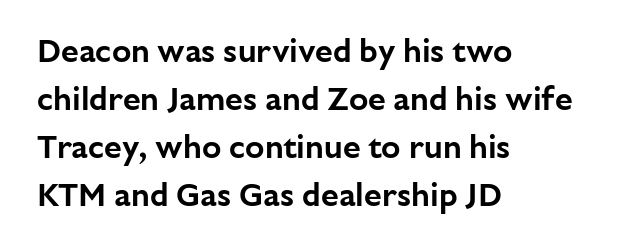
Notice how the stems are strictly vertical — no italics here. If you drew a ruler down the left edge, every line would touch it. You can tell from the bare stems that sans-serif type was used. Does extra space separate the letters? No, they use regular spacing. The leading is moderate, giving the passage an even texture. The zone under the glyphs is completely vacant.
